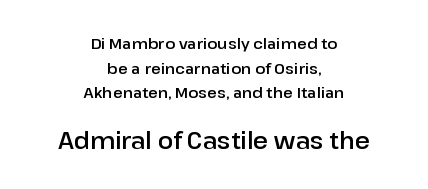
Decoration check: the copy has no underline. One glance says typical: line gaps are just what's usual. Tracking here is standard; glyphs follow each other at the usual distance. One-word summary of the alignment: center. The more generous point size was reserved for the lower chunk.
